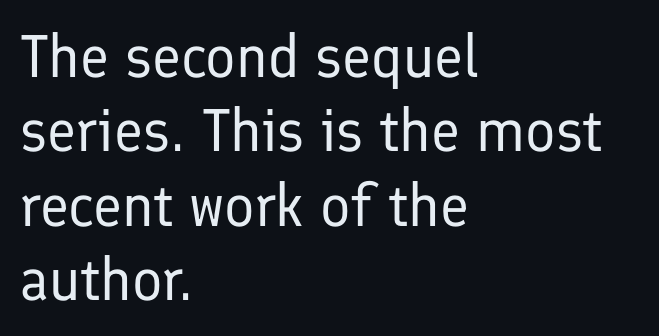
{"serif": "no", "italic": "no", "bold": "no", "weight": "regular", "width": "normal", "stroke_contrast": "low", "x_height": "medium", "monospaced": "no", "underline": "no", "align": "left", "line_spacing_ratio": 1.24, "letter_spacing": "normal", "letter_spacing_em": 0.0, "glyph_px": 60}
